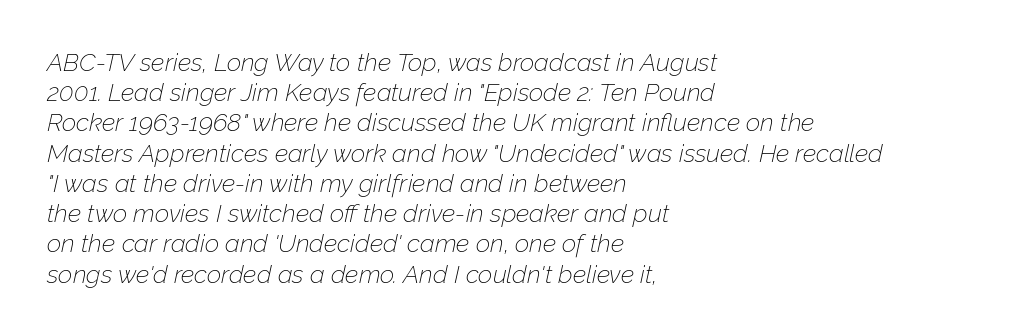
{"italic": "yes", "lean": "right", "slant_degrees": 12, "bold": "no", "underline": "no", "align": "left", "line_spacing_ratio": 1.21, "letter_spacing": "normal", "letter_spacing_em": 0.0, "glyph_px": 25}
